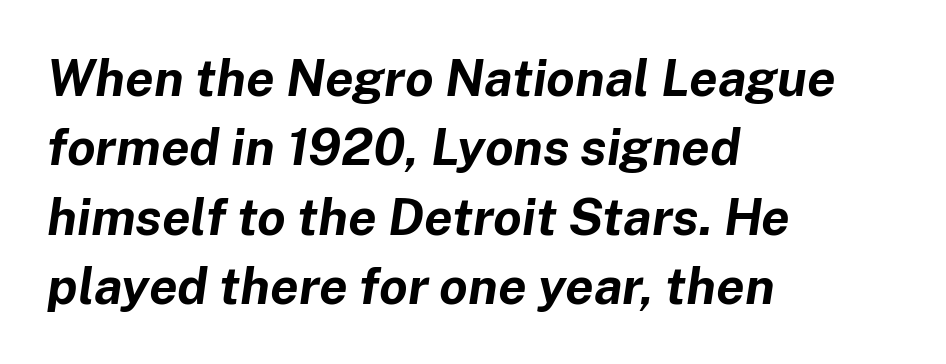
The rendering keeps characters at their native spacing. Proportional: the letters do not fall into vertical columns. These lines are set flush left with a ragged right edge. Unmarked baselines from the first word to the last. These lines carry a lot of weight — the face is fully bold.
